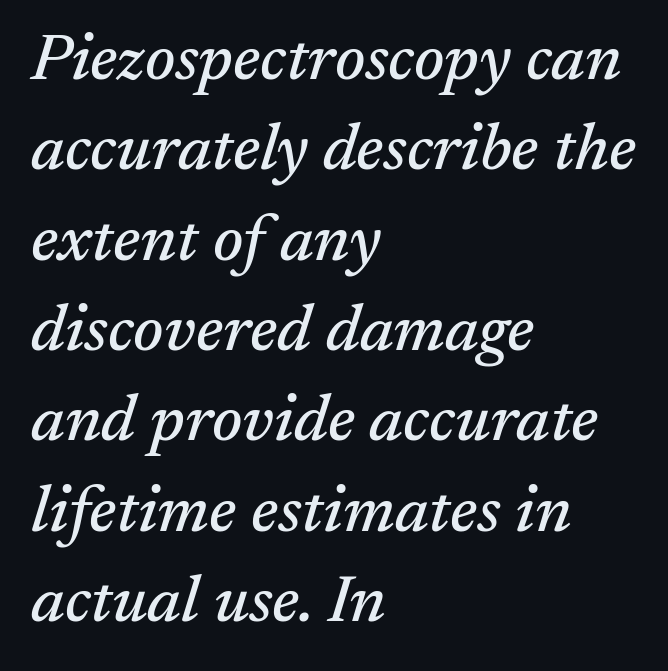
The typeface chosen for these lines features serifs. Descenders are the only things crossing below the line. Looks like regular typesetting: each glyph gets only the width it needs. Rows of type keep a routine distance in the vertical direction. Casual observation: everything's shoved over to the left.
